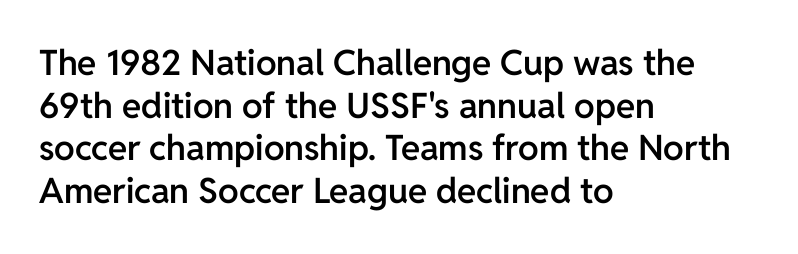
Q: Is the text bold? A: Semi-bold.
Q: Is the text italic (slanted)? A: No, it is upright.
Q: Is the typeface a serif or a sans-serif typeface? A: Sans-serif.
Q: Is the text underlined? A: No.
Q: How is the paragraph aligned? A: Left-aligned.
Q: Is the spacing between letters normal or unusually wide? A: Normal.
Q: Width (condensed, normal, or wide)? A: Normal.
Q: Stroke contrast? A: Low.
Q: x-height? A: Medium.
Q: Monospaced? A: No.
